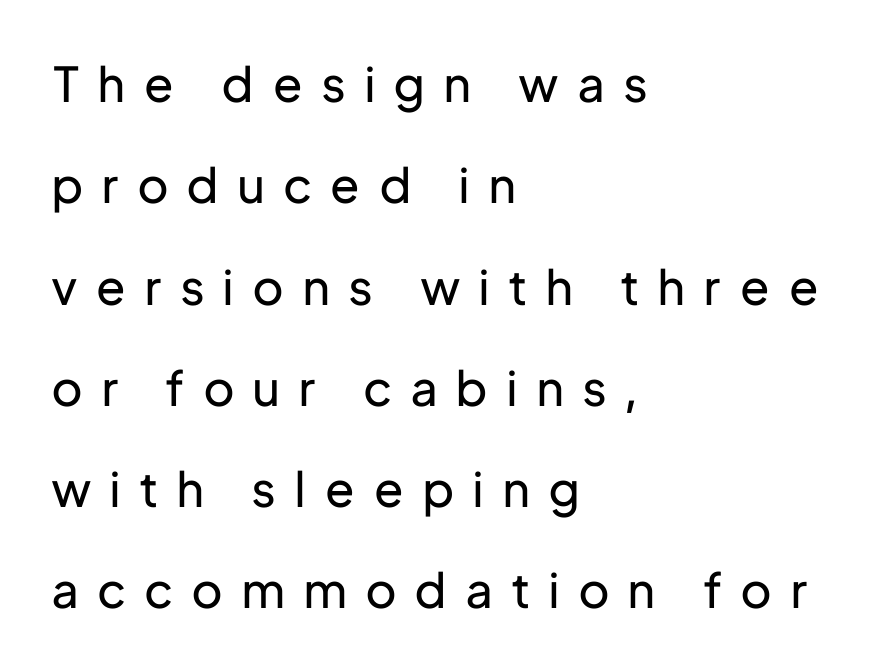
The image shows 48 px regular-weight sans-serif type, upright; set left-aligned, loose line spacing (2.11x), unusually wide letter spacing (+0.41 em), not underlined; low stroke contrast and a medium x-height.
